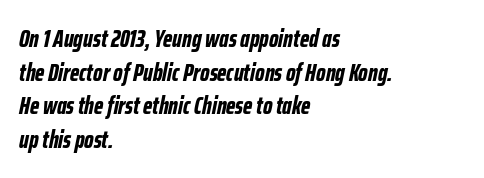
Q: Is the text bold? A: Yes.
Q: Is the text italic (slanted)? A: Yes, it leans right by about 12 degrees.
Q: Is the text underlined? A: No.
Q: How is the paragraph aligned? A: Left-aligned.
Q: Is the spacing between letters normal or unusually wide? A: Normal.
Q: Is the spacing between lines tight, normal or loose? A: Normal.
